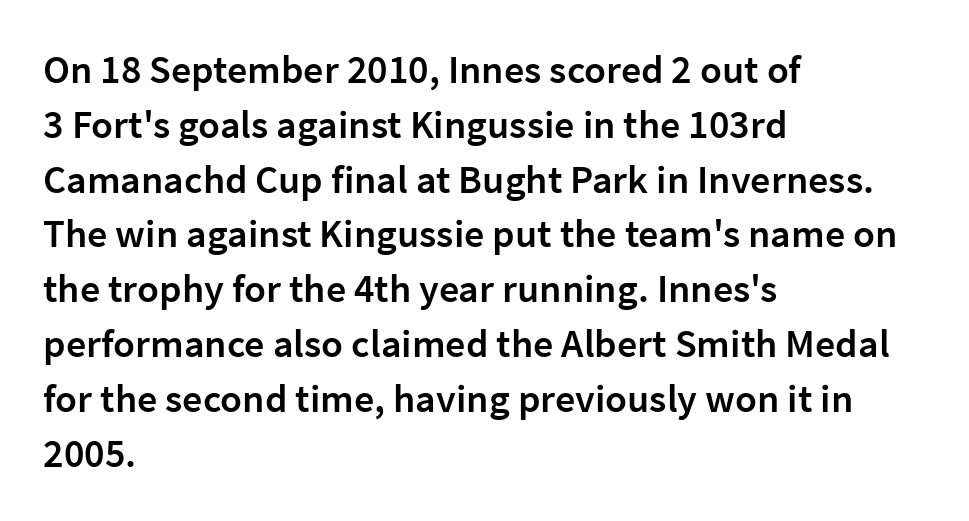
The designer went with a sans here, leaving each stem footless. Do the characters align in a grid? No, the font is proportional. The passage shown is not underscored anywhere. A typesetter would call this zero additional tracking.
